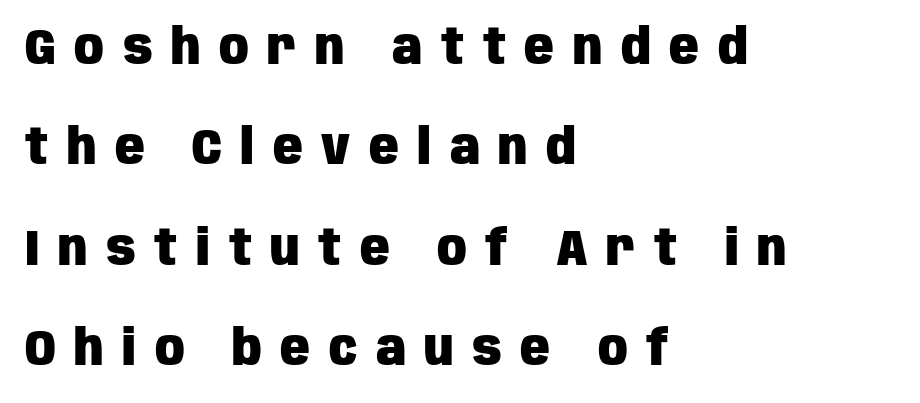
Q: Is the text bold? A: Yes.
Q: Is the text italic (slanted)? A: No, it is upright.
Q: Is the typeface a serif or a sans-serif typeface? A: Sans-serif.
Q: Is the text underlined? A: No.
Q: How is the paragraph aligned? A: Left-aligned.
Q: Is the spacing between letters normal or unusually wide? A: Unusually wide.
Q: Is the spacing between lines tight, normal or loose? A: Loose.
Q: Width (condensed, normal, or wide)? A: Condensed.
Q: Stroke contrast? A: Low.
Q: x-height? A: Large.
Q: Monospaced? A: No.
